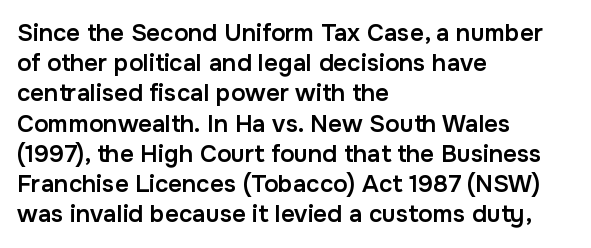
Q: Is the text bold? A: Semi-bold.
Q: Is the text italic (slanted)? A: No, it is upright.
Q: Is the text underlined? A: No.
Q: How is the paragraph aligned? A: Left-aligned.
Q: Is the spacing between letters normal or unusually wide? A: Normal.
Q: Is the spacing between lines tight, normal or loose? A: Normal.
